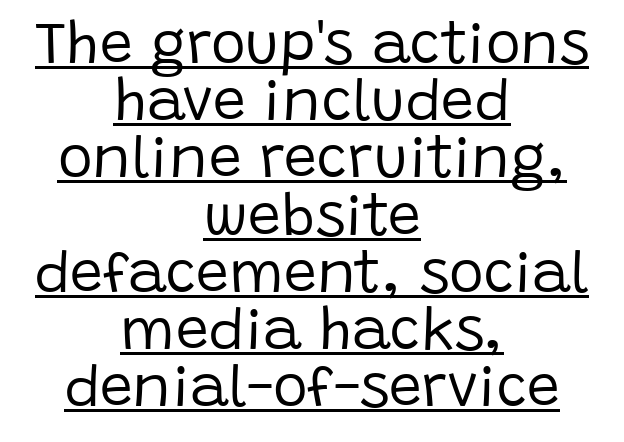
The image shows 59 px regular-weight sans-serif type, upright; set centered, tight line spacing (0.97x), normal letter spacing, underlined; low stroke contrast and a large x-height.
